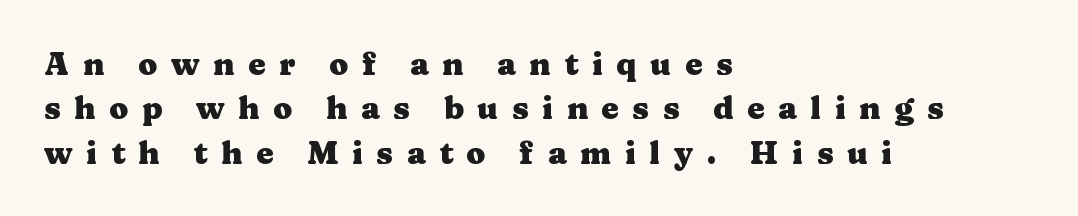
Q: Is the text bold? A: Yes.
Q: Is the text italic (slanted)? A: No, it is upright.
Q: Is the typeface a serif or a sans-serif typeface? A: Serif.
Q: Is the text underlined? A: No.
Q: How is the paragraph aligned? A: Left-aligned.
Q: Is the spacing between letters normal or unusually wide? A: Unusually wide.
Q: Is the spacing between lines tight, normal or loose? A: Normal.
Q: Width (condensed, normal, or wide)? A: Wide.
Q: Stroke contrast? A: Medium.
Q: x-height? A: Medium.
Q: Monospaced? A: No.
